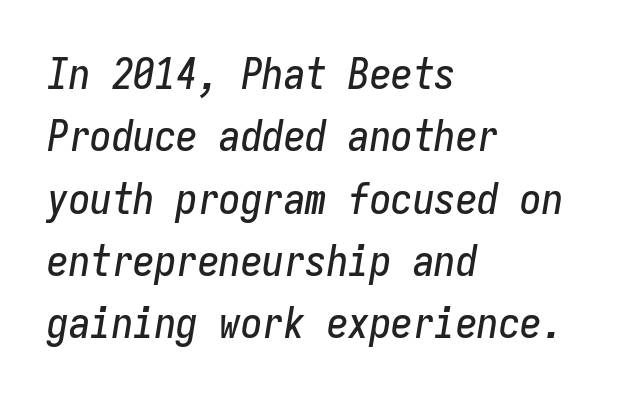
The passage shown is not underscored anywhere. Monospaced: the letters line up in strict vertical columns. The lettering tilts uniformly, giving the passage an italic look. In terms of letterspacing, this is plain default setting.
